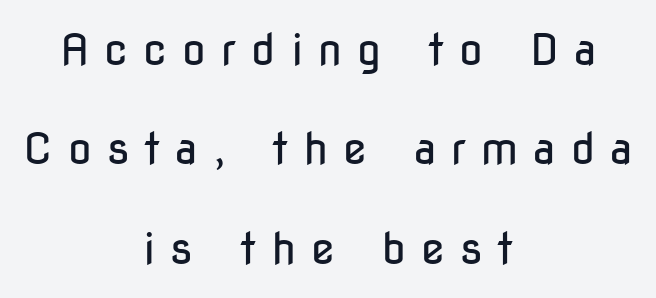
Q: Is the text bold? A: No.
Q: Is the text italic (slanted)? A: No, it is upright.
Q: Is the typeface a serif or a sans-serif typeface? A: Sans-serif.
Q: Is the text underlined? A: No.
Q: How is the paragraph aligned? A: Centered.
Q: Is the spacing between letters normal or unusually wide? A: Unusually wide.
Q: Is the spacing between lines tight, normal or loose? A: Loose.
Q: Width (condensed, normal, or wide)? A: Condensed.
Q: Stroke contrast? A: Low.
Q: x-height? A: Medium.
Q: Monospaced? A: No.
